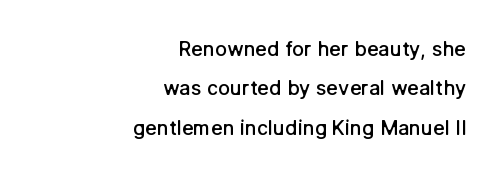
These lines are set flush right with a ragged left edge. Italic: no, the glyphs are upright roman. Just letters on the line, the space beneath them empty. The tracking reads as untouched default to a designer's eye. Does the leading feel generous? Absolutely, it's lavish.
